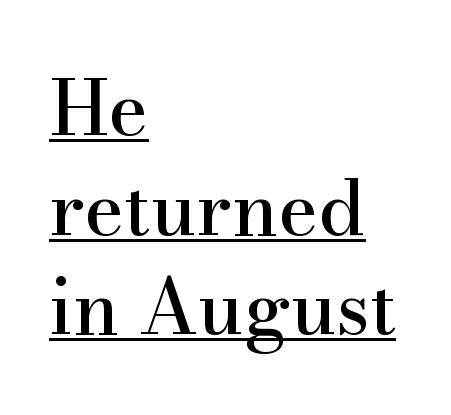
{"serif": "yes", "italic": "no", "width": "normal", "stroke_contrast": "high", "x_height": "small", "monospaced": "no", "underline": "yes", "align": "left", "line_spacing": "normal", "line_spacing_ratio": 1.31, "letter_spacing": "normal", "letter_spacing_em": 0.0, "glyph_px": 76}
